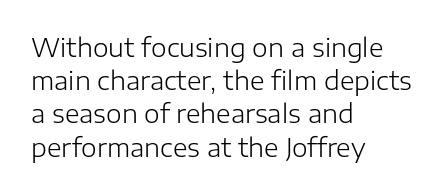
Q: Is the text bold? A: No.
Q: Is the text italic (slanted)? A: No, it is upright.
Q: Is the text underlined? A: No.
Q: How is the paragraph aligned? A: Left-aligned.
Q: Is the spacing between letters normal or unusually wide? A: Normal.
Q: Is the spacing between lines tight, normal or loose? A: Normal.
